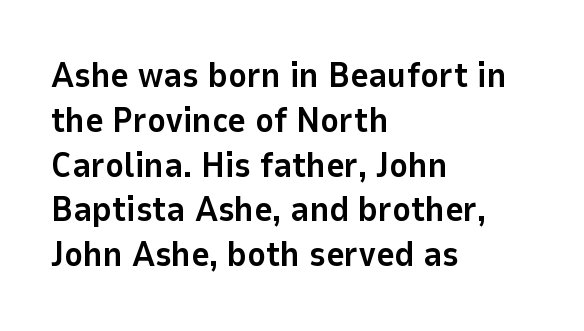
The image shows 35 px bold sans-serif type, upright; set left-aligned, normal line spacing (1.28x), normal letter spacing, not underlined; low stroke contrast and a medium x-height.
